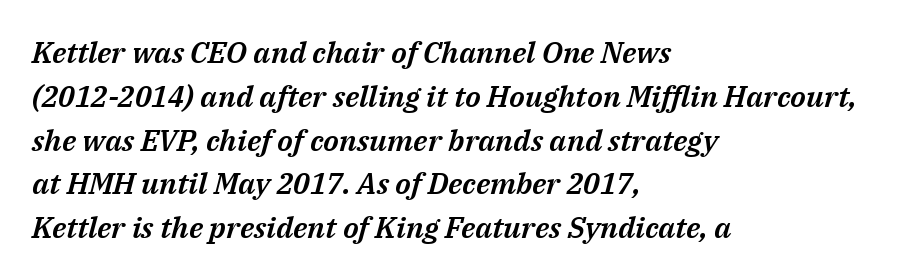
Q: Is the text italic (slanted)? A: Yes, it leans right by about 14 degrees.
Q: Is the text underlined? A: No.
Q: How is the paragraph aligned? A: Left-aligned.
Q: Is the spacing between letters normal or unusually wide? A: Normal.
Q: Is the spacing between lines tight, normal or loose? A: Normal.
Q: Width (condensed, normal, or wide)? A: Normal.
Q: Stroke contrast? A: Medium.
Q: x-height? A: Medium.
Q: Monospaced? A: No.
